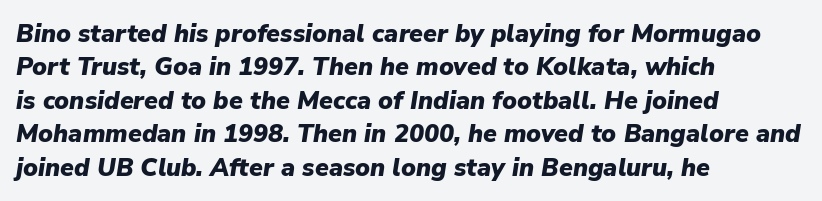
A typesetter would call this zero additional tracking. This is oblique type, the kind used for emphasis or titles. Each new line begins a customary step beneath the previous one. Descender tails drop into unmarked territory.
